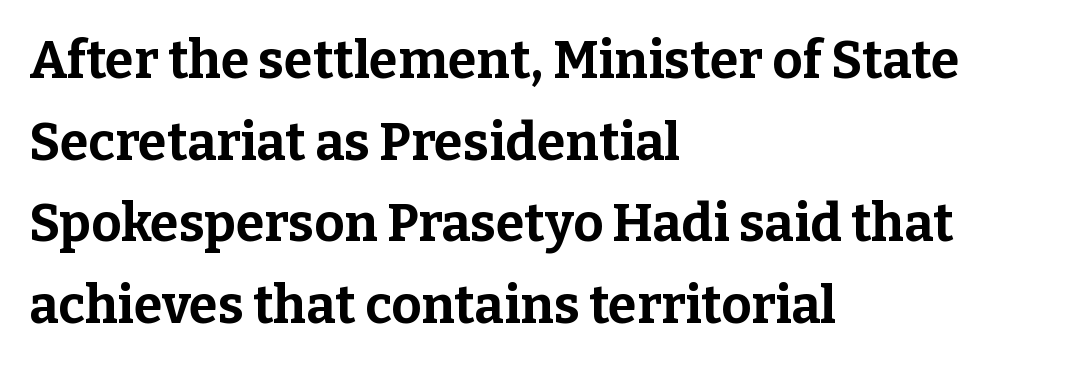
Caption: multi-line text, flush left, ragged right. The text was rendered using a seriffed face with decorative stroke endings. Unlike italic type, these characters show no tilt at all. This sample has the flowing, uneven cadence of proportional lettering.
